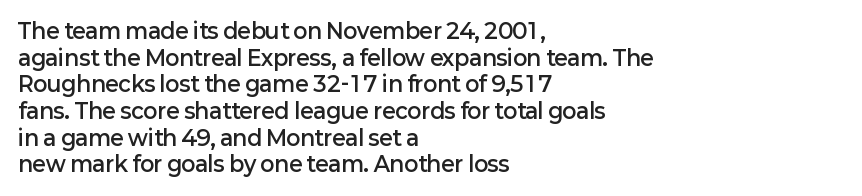
Q: Is the text bold? A: Semi-bold.
Q: Is the text italic (slanted)? A: No, it is upright.
Q: Is the text underlined? A: No.
Q: How is the paragraph aligned? A: Left-aligned.
Q: Is the spacing between letters normal or unusually wide? A: Normal.
Q: Is the spacing between lines tight, normal or loose? A: Normal.
